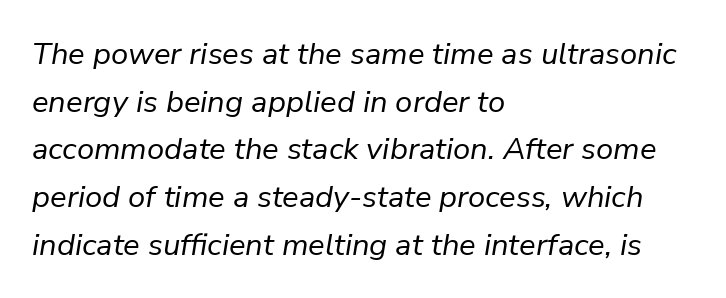
The specimen omits any rule beneath the text block's lines. Observe the ordinary spacing: letters are neighbours, not strangers. These lines were composed using italics. Is the type heavy? It reads as light-to-regular instead. A typesetter would call this proportional, since set widths differ per character. This rendering uses left alignment, leaving the right contour irregular.
